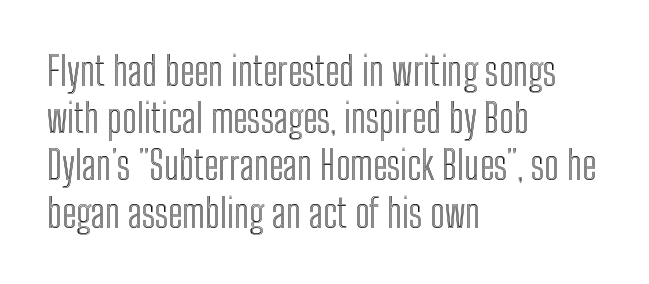
Italic: no, the glyphs are upright roman. No word sits above an underline. This rendering uses left alignment, leaving the right contour irregular. In terms of letterspacing, this is plain default setting. Varying glyph widths throughout — classic text-font behaviour.
